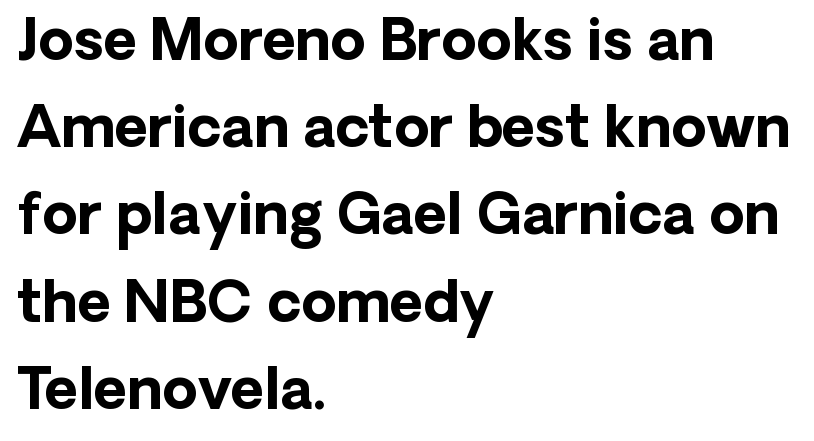
Q: Is the text bold? A: Yes.
Q: Is the text italic (slanted)? A: No, it is upright.
Q: Is the typeface a serif or a sans-serif typeface? A: Sans-serif.
Q: Is the text underlined? A: No.
Q: How is the paragraph aligned? A: Left-aligned.
Q: Is the spacing between letters normal or unusually wide? A: Normal.
Q: Is the spacing between lines tight, normal or loose? A: Normal.
Q: Width (condensed, normal, or wide)? A: Normal.
Q: Stroke contrast? A: Low.
Q: x-height? A: Medium.
Q: Monospaced? A: No.
